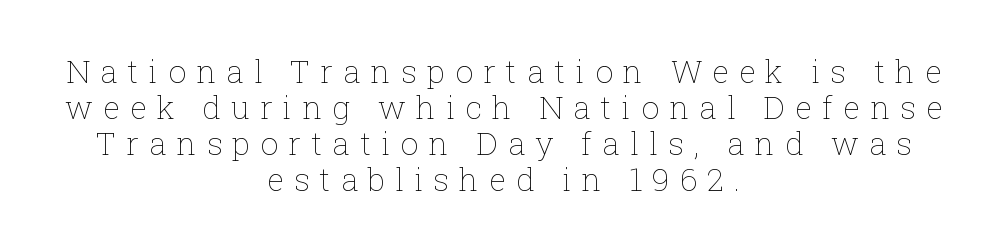
Q: Is the text bold? A: No.
Q: Is the text italic (slanted)? A: No, it is upright.
Q: Is the text underlined? A: No.
Q: How is the paragraph aligned? A: Centered.
Q: Is the spacing between letters normal or unusually wide? A: Unusually wide.
Q: Is the spacing between lines tight, normal or loose? A: Tight.
Q: Width (condensed, normal, or wide)? A: Normal.
Q: Stroke contrast? A: Low.
Q: x-height? A: Medium.
Q: Monospaced? A: No.
